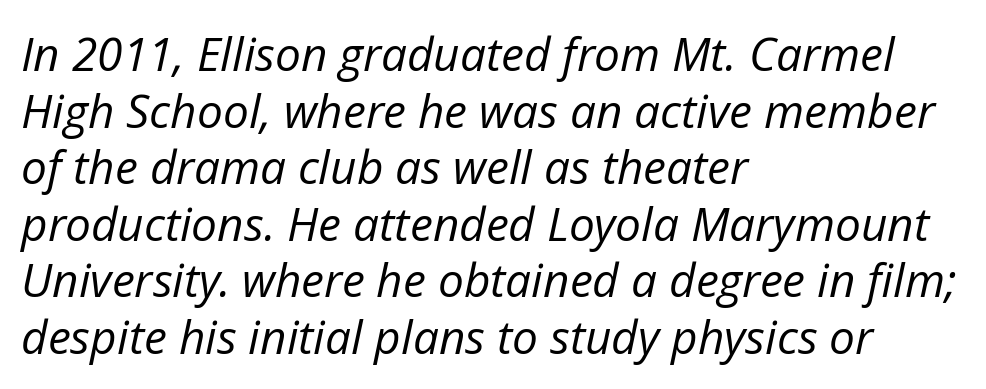
Compared with typical body copy, the letter spacing here is the same. Check under the words: just untouched page. The face used here is proportionally spaced, like ordinary book or web type. A typesetter would mark this as italic. Each line starts at the same left margin while the right side varies. Letters have the restrained weight of plain body copy at most.
